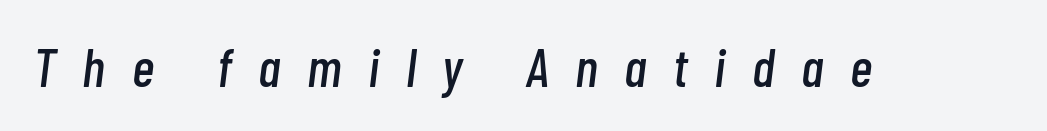
{"italic": "yes", "lean": "right", "slant_degrees": 7, "width": "condensed", "stroke_contrast": "low", "x_height": "medium", "monospaced": "no", "underline": "no", "letter_spacing": "wide", "letter_spacing_em": 0.49, "glyph_px": 54}
